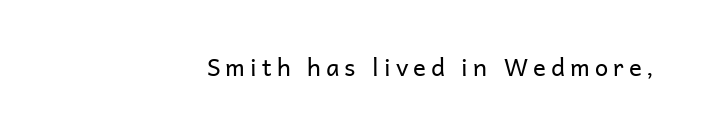
The text block is weighted toward the right margin, trailing off unevenly leftward. The lettering stays uniformly vertical, giving the passage a roman look. Is the type heavy? It reads as light-to-regular instead. Only glyphs here, with clear space below each row.
